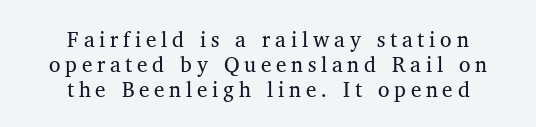
Q: Is the text bold? A: No.
Q: Is the text italic (slanted)? A: No, it is upright.
Q: Is the text underlined? A: No.
Q: How is the paragraph aligned? A: Centered.
Q: Is the spacing between letters normal or unusually wide? A: Unusually wide.
